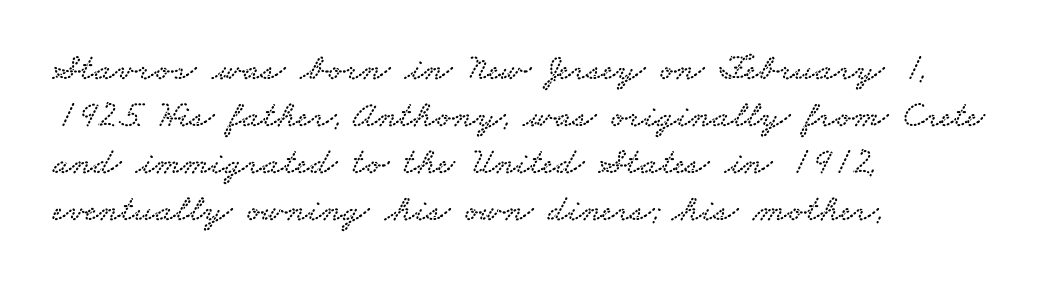
The image shows 38 px wide serif type; set left-aligned, line spacing 1.24x, normal letter spacing, not underlined; low stroke contrast and a small x-height.
